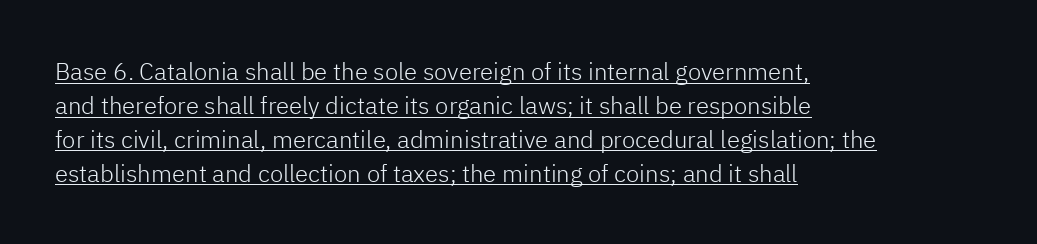
{"italic": "no", "bold": "no", "underline": "yes", "align": "left", "line_spacing": "normal", "line_spacing_ratio": 1.41, "letter_spacing": "normal", "letter_spacing_em": 0.0, "glyph_px": 24}
